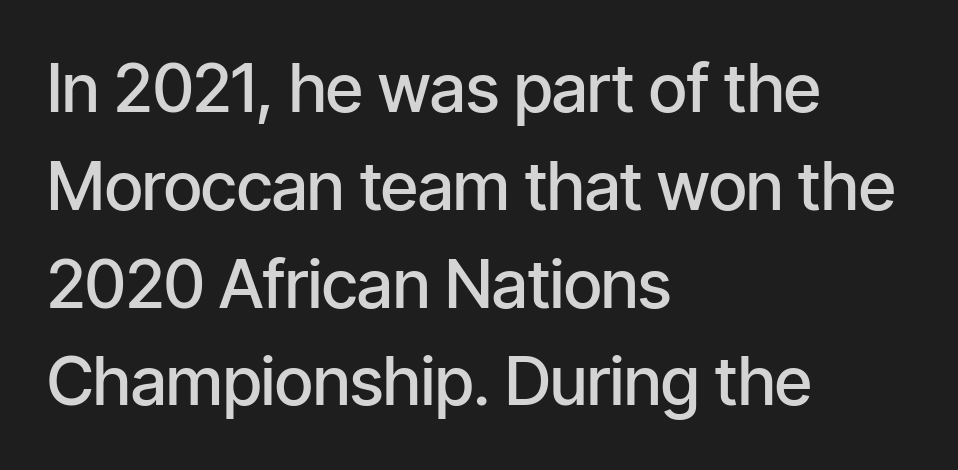
The image shows 67 px semibold, condensed sans-serif type, upright; set left-aligned, normal line spacing (1.46x), normal letter spacing, not underlined; low stroke contrast and a medium x-height.
